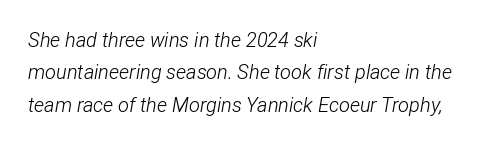
The strip under each line holds only bare page. This sample keeps an unexceptional amount of space between lines. Tracking value appears to be zero — textbook default spacing. The typeface has the unassuming heft of standard copy or less.
